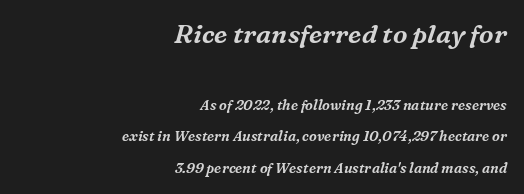
The image shows 26 px text type, italic (leaning right); set right-aligned, loose line spacing (2.24x), normal letter spacing, not underlined; the first (top) block is 1.86x larger.
